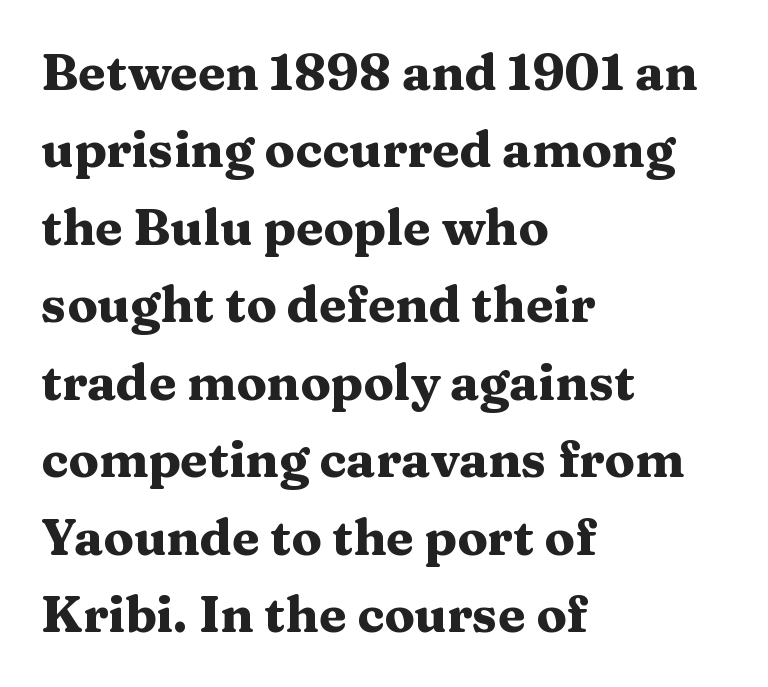
The letters stand straight up with perfectly vertical stems. What kind of face is this? One with serifs. The rendering uses natural spacing where letterforms have individual widths. Which margin do the lines hug? The left one — the right edge is uneven.
